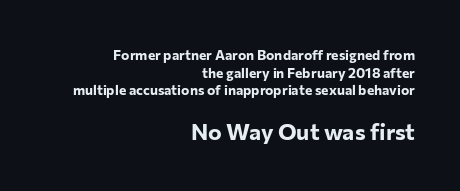
Bigger letters appear in the bottom chunk; the top chunk is reduced. Posture: vertical. Quick note: interline space is typical. Default kerning and tracking; the words read as compact shapes.
